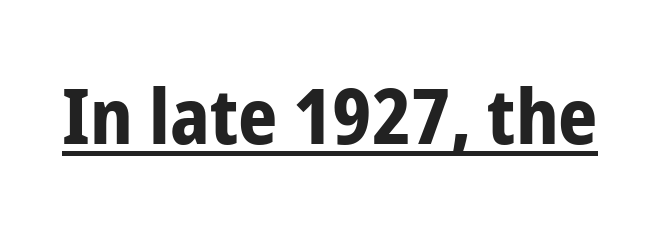
The type family on display is of the sans-serif kind. Notice how thick the strokes are: this is what a full bold looks like. This sample uses an upright cut, with every glyph sitting square on the baseline. Each word holds together tightly as a unit, with standard inter-letter gaps. Each letter keeps its own natural width here, so spacing adapts to shape. The glyphs are accompanied by a horizontal stroke just below them.
